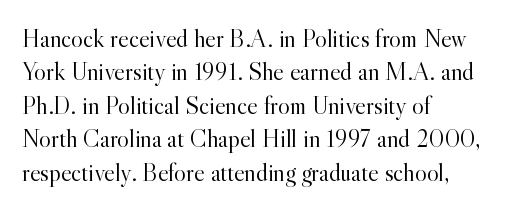
{"italic": "no", "bold": "no", "underline": "no", "align": "left", "line_spacing": "normal", "line_spacing_ratio": 1.34, "letter_spacing": "normal", "letter_spacing_em": 0.0, "glyph_px": 25}
